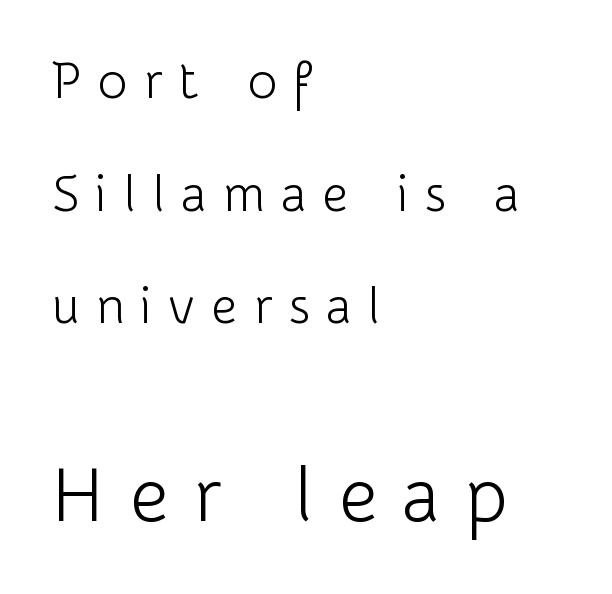
{"serif": "no", "italic": "no", "bold": "no", "weight": "light", "width": "normal", "stroke_contrast": "low", "x_height": "medium", "monospaced": "no", "underline": "no", "align": "left", "line_spacing": "loose", "line_spacing_ratio": 2.21, "letter_spacing": "wide", "letter_spacing_em": 0.32, "larger_block": "second", "size_ratio": 1.51, "glyph_px": 77}
